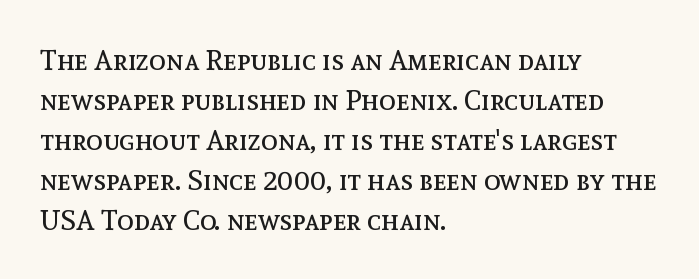
The image shows 28 px regular-weight type, upright; set left-aligned, normal line spacing (1.43x), normal letter spacing, not underlined; a medium x-height.
